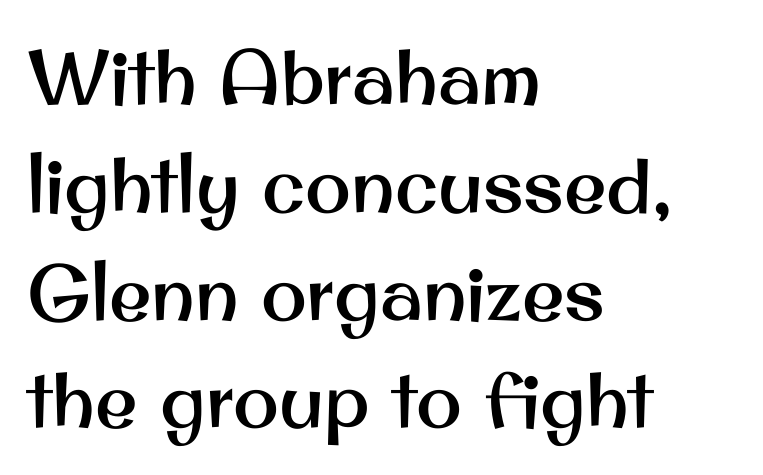
{"serif": "no", "italic": "no", "width": "normal", "stroke_contrast": "medium", "x_height": "small", "monospaced": "no", "underline": "no", "align": "left", "line_spacing": "normal", "line_spacing_ratio": 1.4, "letter_spacing": "normal", "letter_spacing_em": 0.0, "glyph_px": 77}
